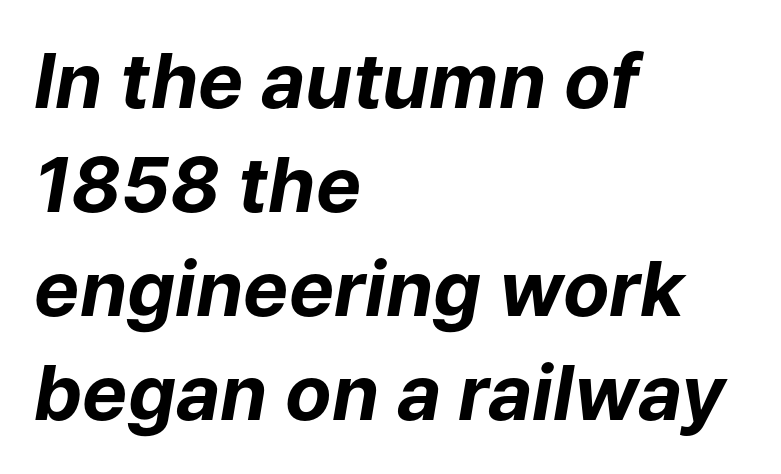
Q: Is the text bold? A: Yes.
Q: Is the text italic (slanted)? A: Yes, it leans right by about 9 degrees.
Q: Is the text underlined? A: No.
Q: How is the paragraph aligned? A: Left-aligned.
Q: Is the spacing between letters normal or unusually wide? A: Normal.
Q: Is the spacing between lines tight, normal or loose? A: Normal.
Q: Width (condensed, normal, or wide)? A: Normal.
Q: Stroke contrast? A: Low.
Q: x-height? A: Medium.
Q: Monospaced? A: No.
